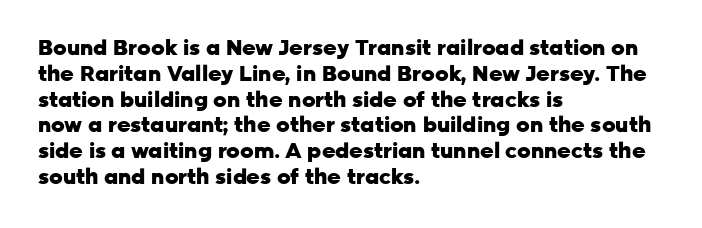
{"italic": "no", "bold": "yes", "underline": "no", "align": "left", "line_spacing_ratio": 1.23, "letter_spacing": "normal", "letter_spacing_em": 0.0, "glyph_px": 21}
